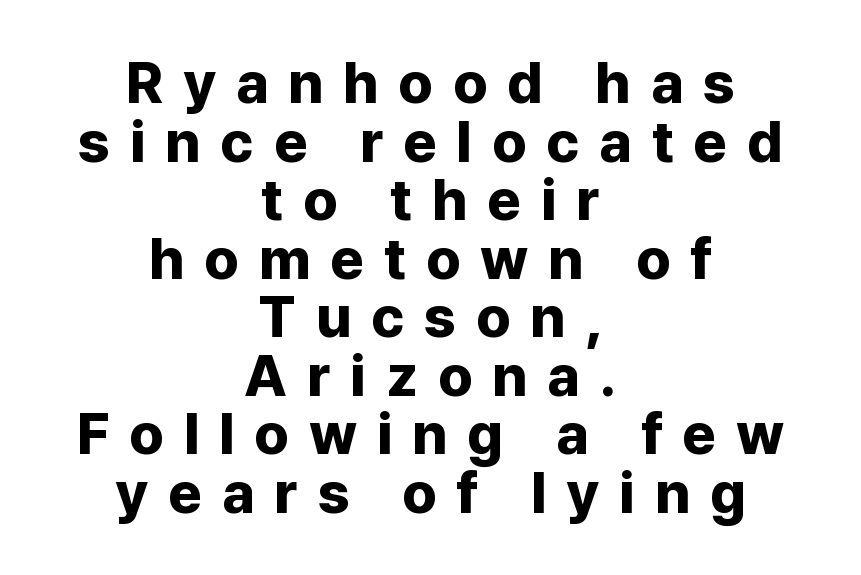
{"serif": "no", "italic": "no", "bold": "yes", "weight": "bold", "width": "normal", "stroke_contrast": "low", "x_height": "medium", "monospaced": "no", "underline": "no", "align": "center", "line_spacing": "tight", "line_spacing_ratio": 1.01, "letter_spacing": "wide", "letter_spacing_em": 0.34, "glyph_px": 58}
